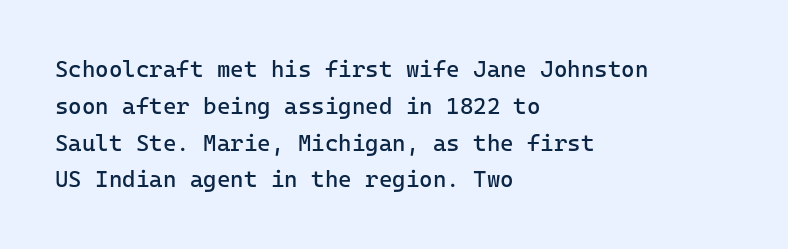
Q: Is the text bold? A: No.
Q: Is the text italic (slanted)? A: No, it is upright.
Q: Is the text underlined? A: No.
Q: How is the paragraph aligned? A: Left-aligned.
Q: Is the spacing between letters normal or unusually wide? A: Normal.
Q: Is the spacing between lines tight, normal or loose? A: Normal.
